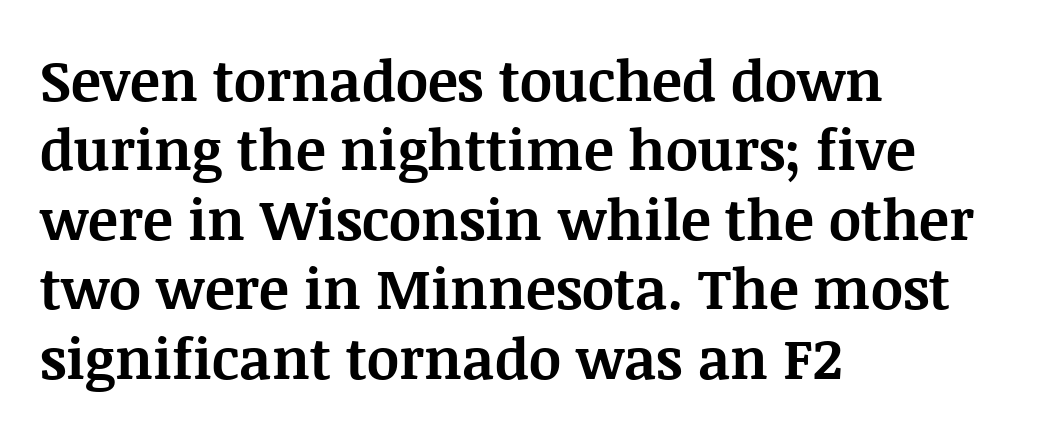
The image shows 56 px bold serif type, upright; set left-aligned, line spacing 1.24x, normal letter spacing, not underlined; medium stroke contrast and a large x-height.
